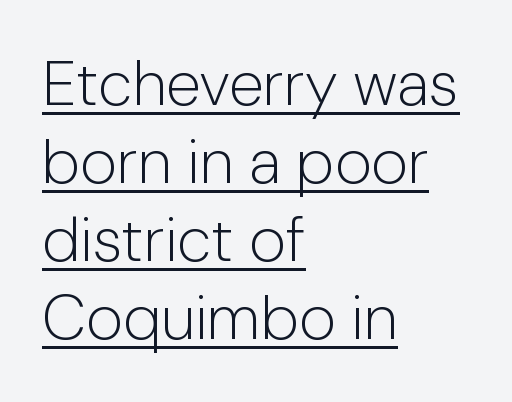
Q: Is the text bold? A: No.
Q: Is the text italic (slanted)? A: No, it is upright.
Q: Is the typeface a serif or a sans-serif typeface? A: Sans-serif.
Q: Is the text underlined? A: Yes.
Q: How is the paragraph aligned? A: Left-aligned.
Q: Is the spacing between letters normal or unusually wide? A: Normal.
Q: Width (condensed, normal, or wide)? A: Normal.
Q: Stroke contrast? A: Low.
Q: x-height? A: Medium.
Q: Monospaced? A: No.
